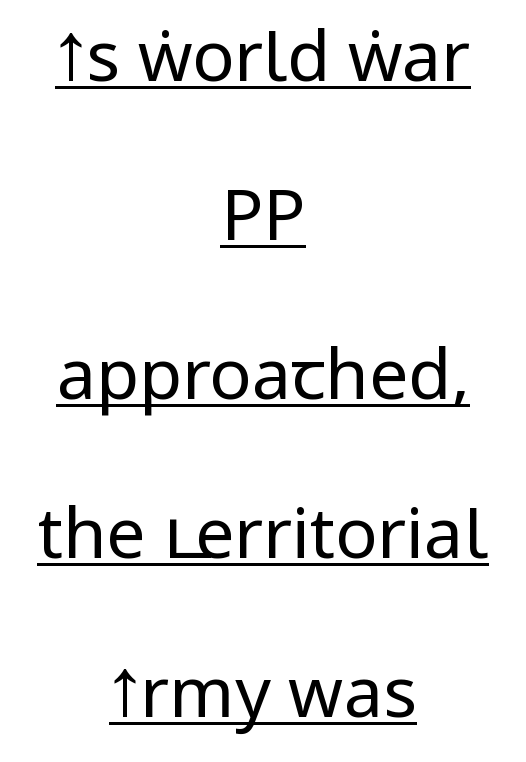
The image shows 70 px regular-weight, condensed sans-serif type, upright; set centered, loose line spacing (2.27x), normal letter spacing, underlined; low stroke contrast and a large x-height.
